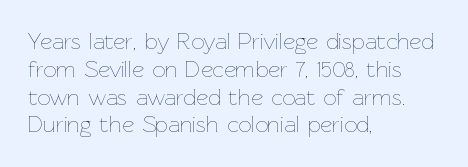
Italic: no, the glyphs are upright roman. Typeset ragged right — the left edge is the straight one. The gaps between neighbouring characters are ordinary and unremarkable. No letter is thick-stroked: the sample isn't bold. Lines of text with bare space underneath.
